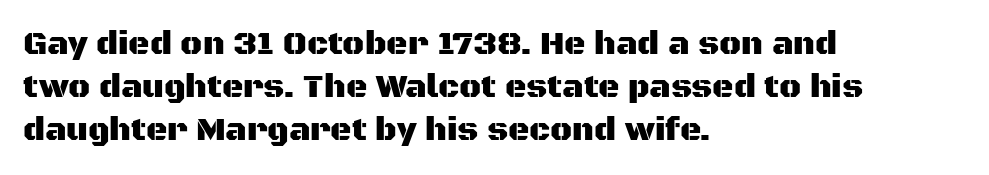
Whoever set this chose a conventional vertical rhythm. Letterform terminals end flat and unadorned throughout the passage. In CSS terms this would be text-align: left. The lettering holds an erect, upright posture throughout. Has an underline been added? It has not. You could not count columns in this text — the font is proportionally spaced.
